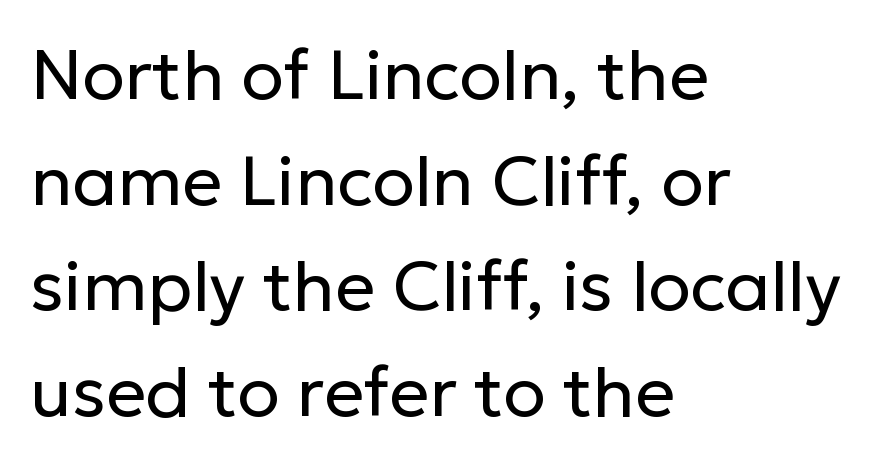
The image shows 70 px regular-weight sans-serif type, upright; set left-aligned, normal line spacing (1.51x), normal letter spacing, not underlined; low stroke contrast and a medium x-height.
